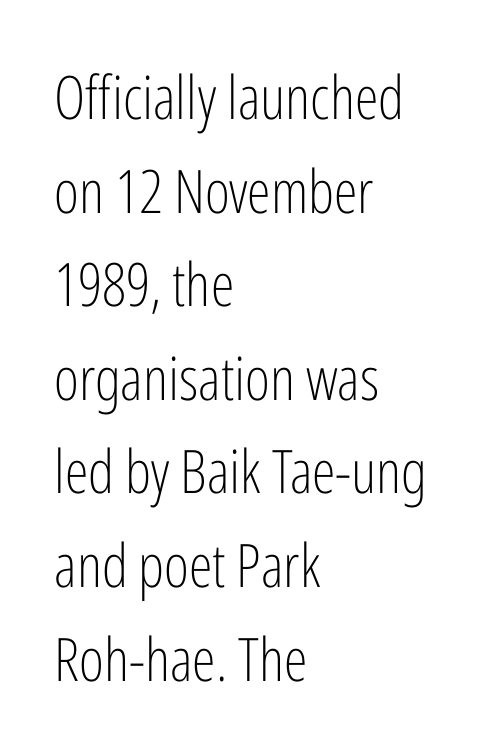
The image shows 60 px light, condensed sans-serif type, upright; set left-aligned, normal line spacing (1.56x), normal letter spacing, not underlined; low stroke contrast and a medium x-height.
